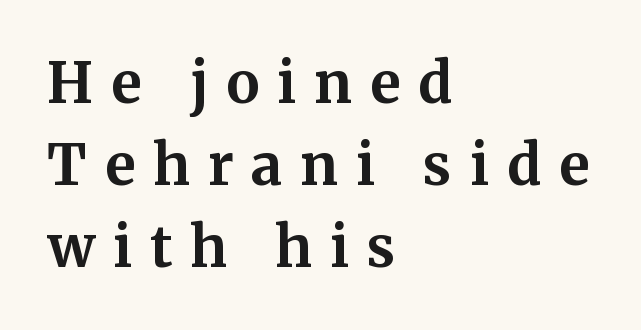
Q: Is the text bold? A: Yes.
Q: Is the text italic (slanted)? A: No, it is upright.
Q: Is the typeface a serif or a sans-serif typeface? A: Serif.
Q: Is the text underlined? A: No.
Q: How is the paragraph aligned? A: Left-aligned.
Q: Is the spacing between letters normal or unusually wide? A: Unusually wide.
Q: Is the spacing between lines tight, normal or loose? A: Normal.
Q: Width (condensed, normal, or wide)? A: Normal.
Q: Stroke contrast? A: Medium.
Q: x-height? A: Medium.
Q: Monospaced? A: No.
